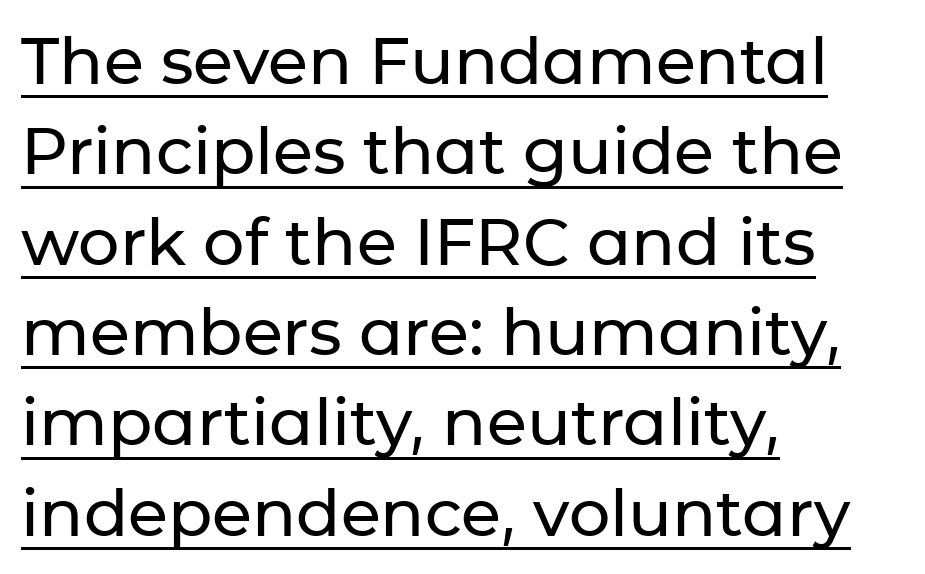
Q: Is the text italic (slanted)? A: No, it is upright.
Q: Is the typeface a serif or a sans-serif typeface? A: Sans-serif.
Q: Is the text underlined? A: Yes.
Q: How is the paragraph aligned? A: Left-aligned.
Q: Is the spacing between letters normal or unusually wide? A: Normal.
Q: Is the spacing between lines tight, normal or loose? A: Normal.
Q: Width (condensed, normal, or wide)? A: Normal.
Q: Stroke contrast? A: Low.
Q: x-height? A: Medium.
Q: Monospaced? A: No.
